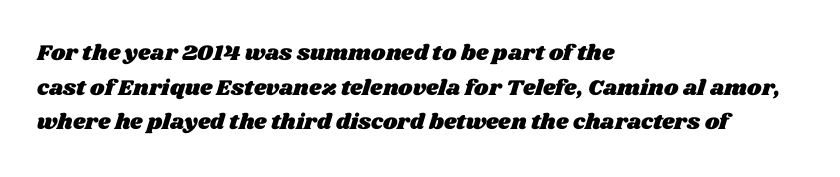
The image shows 22 px text type; set left-aligned, normal line spacing (1.57x), normal letter spacing, not underlined.
